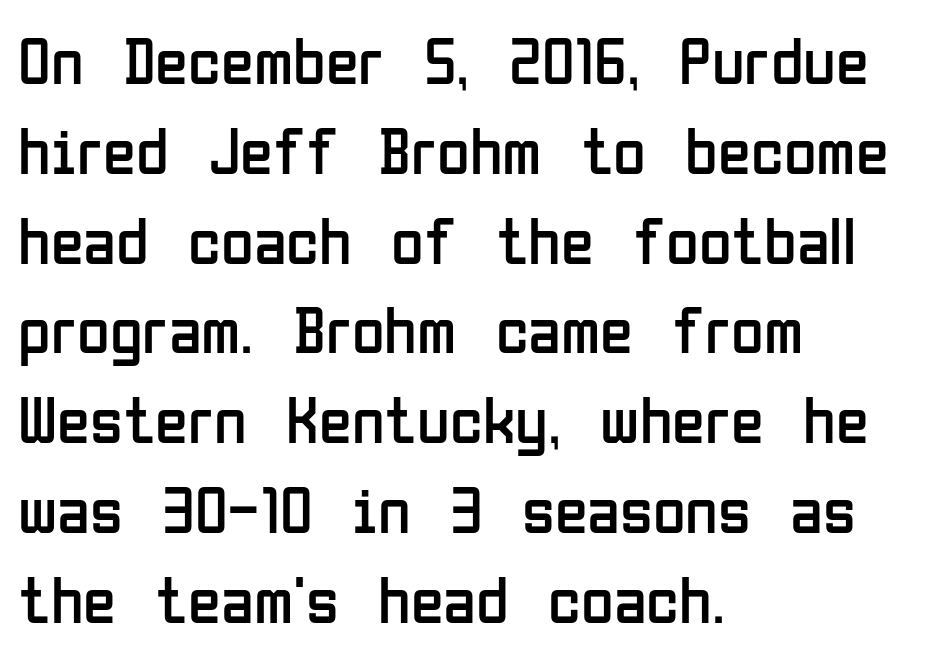
The image shows 67 px regular-weight, condensed sans-serif type, upright; set left-aligned, normal line spacing (1.34x), normal letter spacing, not underlined; low stroke contrast and a medium x-height.
